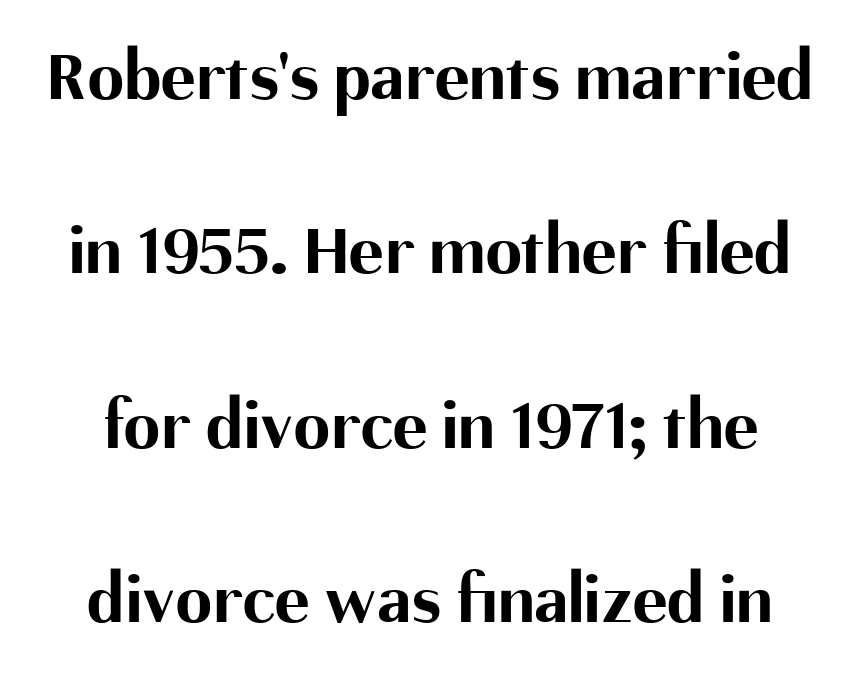
Q: Is the text bold? A: Yes.
Q: Is the text italic (slanted)? A: No, it is upright.
Q: Is the typeface a serif or a sans-serif typeface? A: Sans-serif.
Q: Is the text underlined? A: No.
Q: Is the spacing between letters normal or unusually wide? A: Normal.
Q: Is the spacing between lines tight, normal or loose? A: Loose.
Q: Width (condensed, normal, or wide)? A: Normal.
Q: Stroke contrast? A: Medium.
Q: x-height? A: Medium.
Q: Monospaced? A: No.
